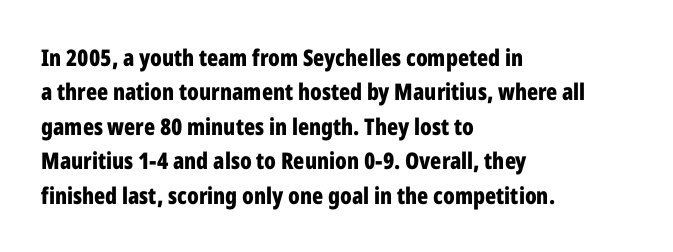
Q: Is the text bold? A: Yes.
Q: Is the text italic (slanted)? A: No, it is upright.
Q: Is the text underlined? A: No.
Q: How is the paragraph aligned? A: Left-aligned.
Q: Is the spacing between letters normal or unusually wide? A: Normal.
Q: Is the spacing between lines tight, normal or loose? A: Normal.
